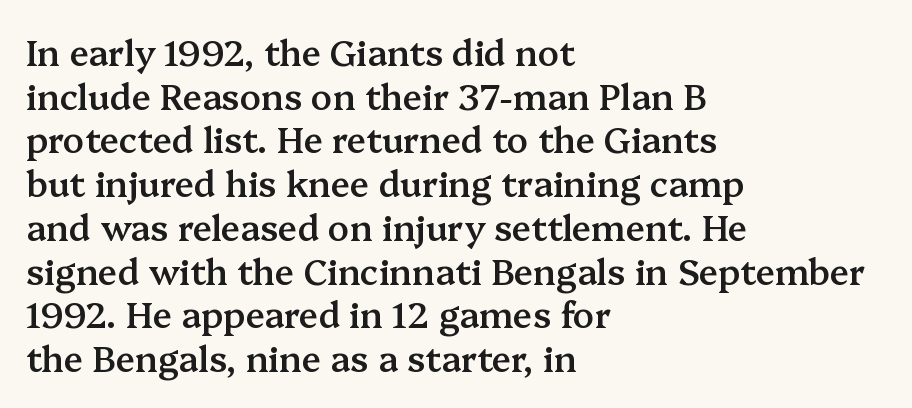
The image shows 35 px semibold serif type, upright; set left-aligned, normal line spacing (1.25x), normal letter spacing, not underlined; medium stroke contrast and a medium x-height.
